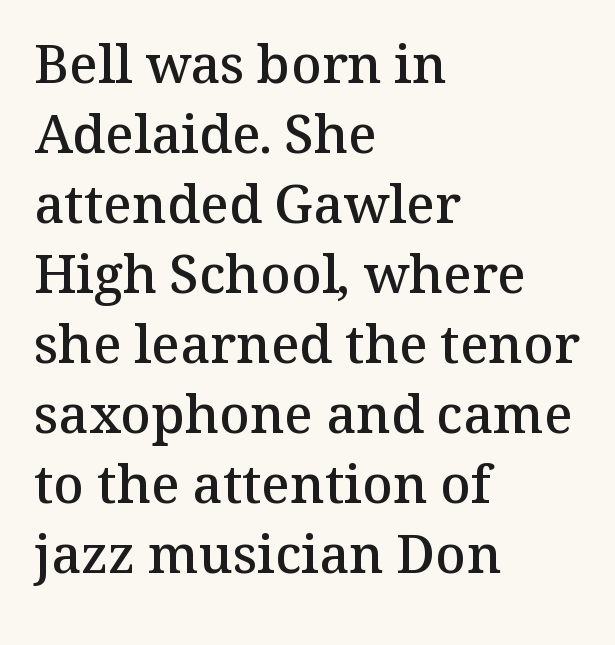
{"serif": "yes", "italic": "no", "bold": "semi", "weight": "semibold", "width": "normal", "stroke_contrast": "medium", "x_height": "medium", "monospaced": "no", "underline": "no", "align": "left", "line_spacing": "normal", "line_spacing_ratio": 1.32, "letter_spacing": "normal", "letter_spacing_em": 0.0, "glyph_px": 53}
